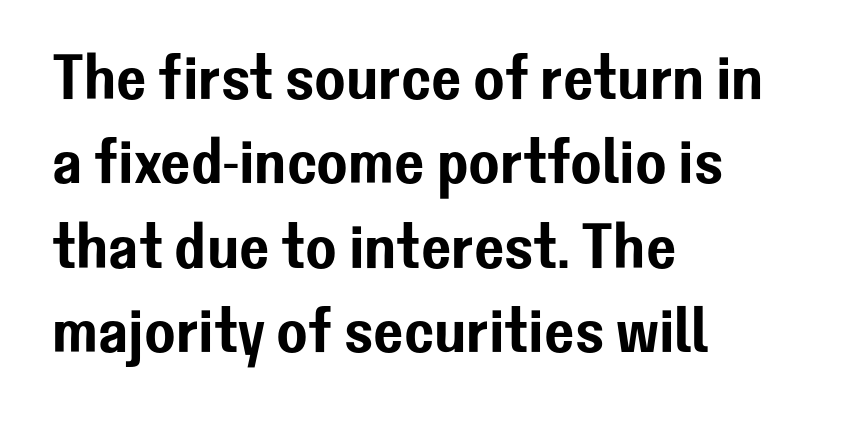
Q: Is the text italic (slanted)? A: No, it is upright.
Q: Is the typeface a serif or a sans-serif typeface? A: Sans-serif.
Q: Is the text underlined? A: No.
Q: How is the paragraph aligned? A: Left-aligned.
Q: Is the spacing between letters normal or unusually wide? A: Normal.
Q: Is the spacing between lines tight, normal or loose? A: Normal.
Q: Width (condensed, normal, or wide)? A: Normal.
Q: Stroke contrast? A: Low.
Q: x-height? A: Medium.
Q: Monospaced? A: No.
